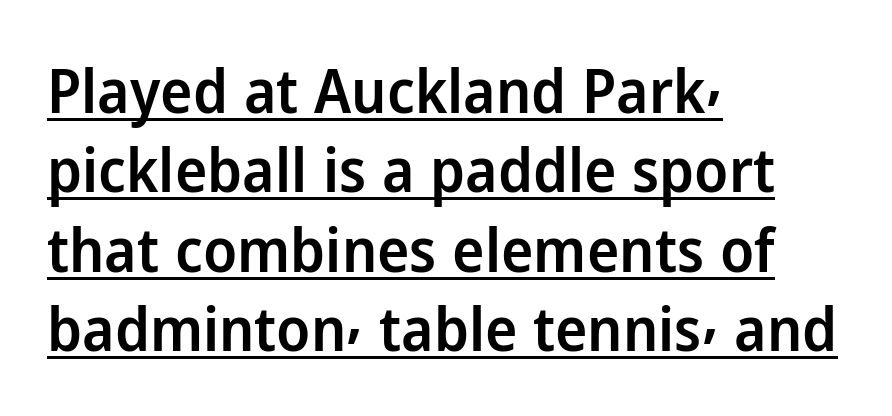
Q: Is the text bold? A: Semi-bold.
Q: Is the text italic (slanted)? A: No, it is upright.
Q: Is the typeface a serif or a sans-serif typeface? A: Sans-serif.
Q: Is the text underlined? A: Yes.
Q: How is the paragraph aligned? A: Left-aligned.
Q: Is the spacing between letters normal or unusually wide? A: Normal.
Q: Is the spacing between lines tight, normal or loose? A: Normal.
Q: Width (condensed, normal, or wide)? A: Normal.
Q: Stroke contrast? A: Low.
Q: x-height? A: Medium.
Q: Monospaced? A: No.
